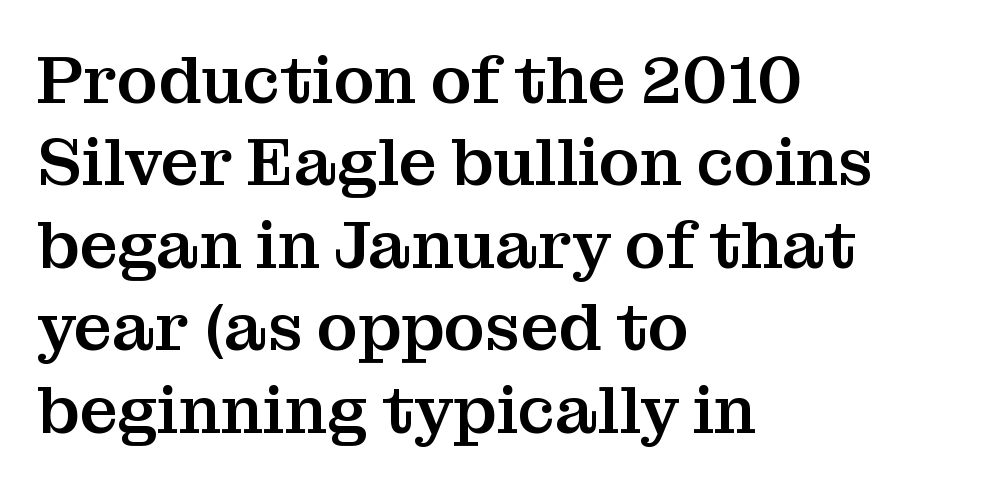
The string is rendered with underlining switched off. This is roman type, the default non-slanted kind. These lines are rendered in a variable-pitch font. Is the block centered? No — it sits flush against the left margin. This rendering leaves character spacing at its baseline value.
